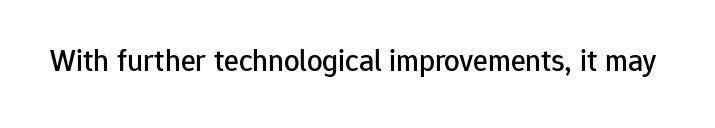
Q: Is the text italic (slanted)? A: No, it is upright.
Q: Is the typeface a serif or a sans-serif typeface? A: Sans-serif.
Q: Is the text underlined? A: No.
Q: Is the spacing between letters normal or unusually wide? A: Normal.
Q: Width (condensed, normal, or wide)? A: Normal.
Q: Stroke contrast? A: Low.
Q: x-height? A: Medium.
Q: Monospaced? A: No.
